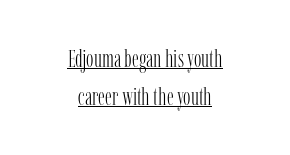
{"italic": "no", "bold": "no", "underline": "yes", "align": "center", "line_spacing": "normal", "line_spacing_ratio": 1.52, "letter_spacing": "normal", "letter_spacing_em": 0.0, "glyph_px": 25}
